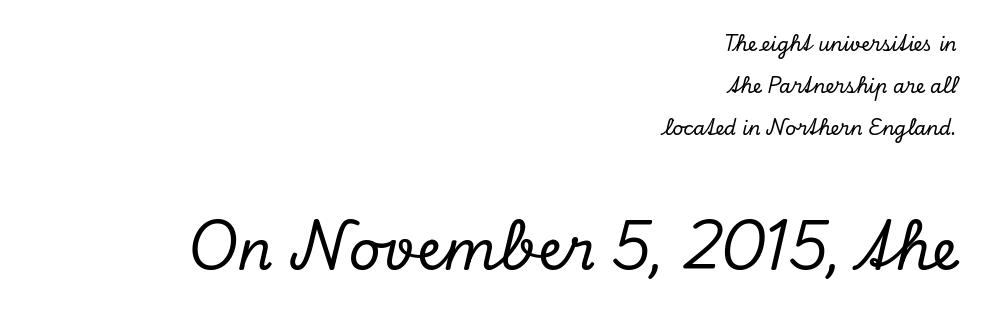
Slant detected: the letters are inclined. Leading: increased. Serifs: yes, visible at the terminals of the letterforms. Nothing unusual about the tracking: characters are spaced as the font intends. Each letter keeps its own natural width here, so spacing adapts to shape.
